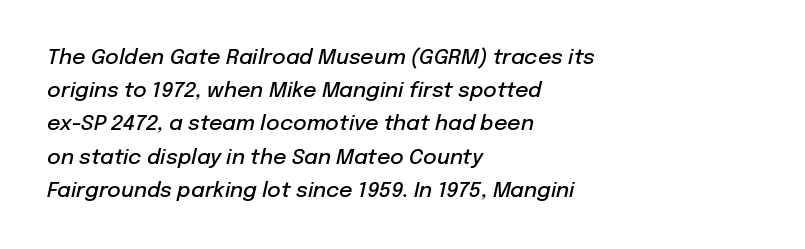
Q: Is the text bold? A: Semi-bold.
Q: Is the text italic (slanted)? A: Yes, it leans right by about 12 degrees.
Q: Is the text underlined? A: No.
Q: How is the paragraph aligned? A: Left-aligned.
Q: Is the spacing between letters normal or unusually wide? A: Normal.
Q: Is the spacing between lines tight, normal or loose? A: Normal.
